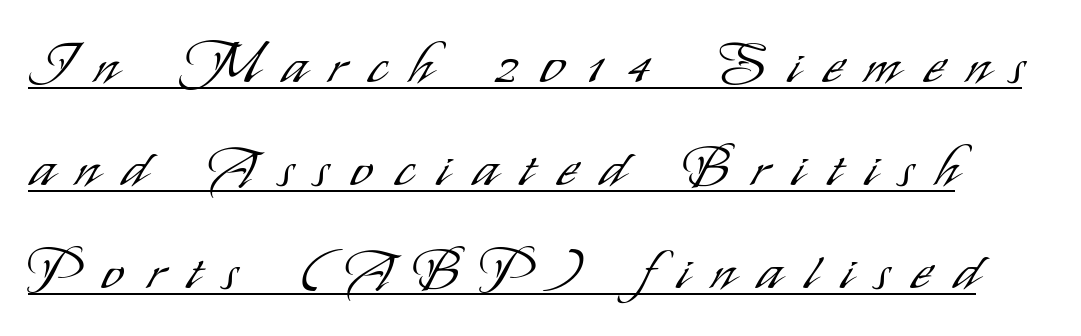
Q: Is the text bold? A: No.
Q: Is the text italic (slanted)? A: Yes.
Q: Is the typeface a serif or a sans-serif typeface? A: Sans-serif.
Q: Is the text underlined? A: Yes.
Q: Is the spacing between letters normal or unusually wide? A: Unusually wide.
Q: Width (condensed, normal, or wide)? A: Condensed.
Q: Stroke contrast? A: Low.
Q: x-height? A: Small.
Q: Monospaced? A: No.
